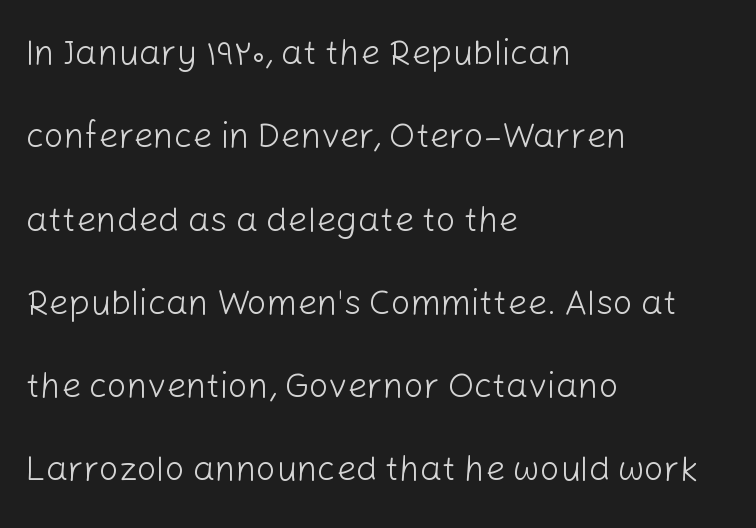
Q: Is the text bold? A: No.
Q: Is the text italic (slanted)? A: No, it is upright.
Q: Is the typeface a serif or a sans-serif typeface? A: Sans-serif.
Q: Is the text underlined? A: No.
Q: How is the paragraph aligned? A: Left-aligned.
Q: Is the spacing between letters normal or unusually wide? A: Normal.
Q: Is the spacing between lines tight, normal or loose? A: Loose.
Q: Width (condensed, normal, or wide)? A: Normal.
Q: Stroke contrast? A: Low.
Q: x-height? A: Medium.
Q: Monospaced? A: No.
